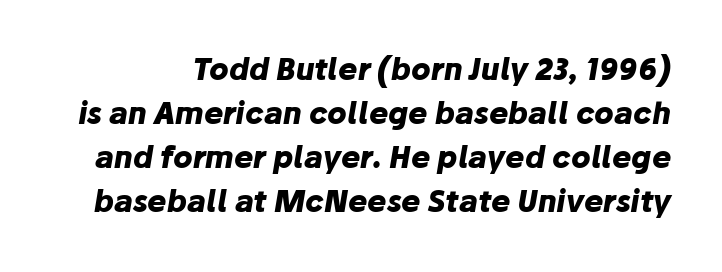
There's an unmistakable incline to the writing here. The rows are spaced the way most documents space them. Check the space under the baseline: it is left empty. Each letter keeps its own natural width here, so spacing adapts to shape. Spacing between characters is what you'd get straight out of the box. Emphasis by weight is at full strength: bold.
